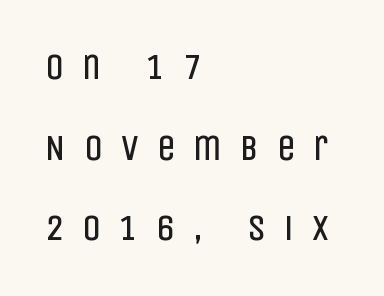
No letter is thick-stroked: the sample isn't bold. The tracking reads as deliberately expanded to a designer's eye. Type style note: lacks serifs. The baseline area is clear. The leading is generous, giving the passage an open texture.
